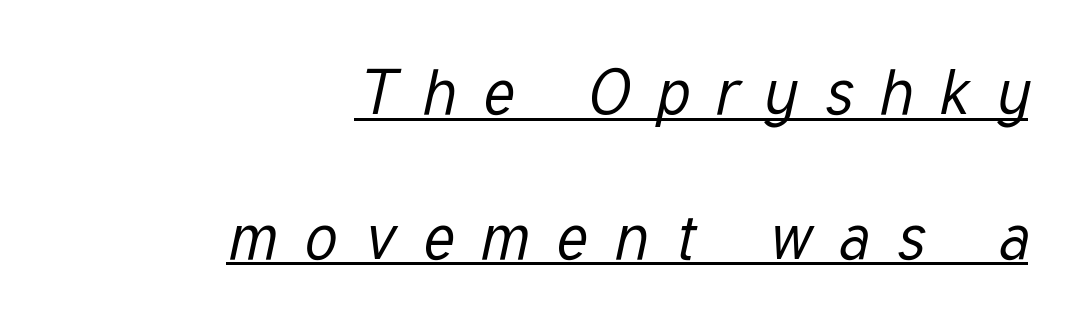
These lines were composed using italics. The face used here is proportionally spaced, like ordinary book or web type. A baseline rule has been typeset under these characters. Think standard paragraph weight, or any step lighter than that.
